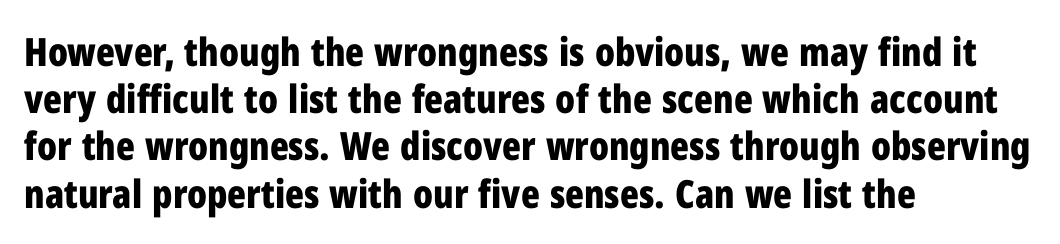
Q: Is the text bold? A: Yes.
Q: Is the text italic (slanted)? A: No, it is upright.
Q: Is the typeface a serif or a sans-serif typeface? A: Sans-serif.
Q: Is the text underlined? A: No.
Q: How is the paragraph aligned? A: Left-aligned.
Q: Is the spacing between letters normal or unusually wide? A: Normal.
Q: Width (condensed, normal, or wide)? A: Condensed.
Q: Stroke contrast? A: Low.
Q: x-height? A: Medium.
Q: Monospaced? A: No.
